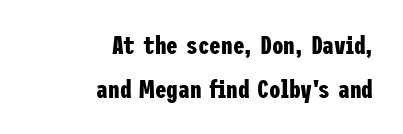
Q: Is the text bold? A: Yes.
Q: Is the text italic (slanted)? A: No, it is upright.
Q: Is the text underlined? A: No.
Q: How is the paragraph aligned? A: Right-aligned.
Q: Is the spacing between letters normal or unusually wide? A: Normal.
Q: Is the spacing between lines tight, normal or loose? A: Normal.
